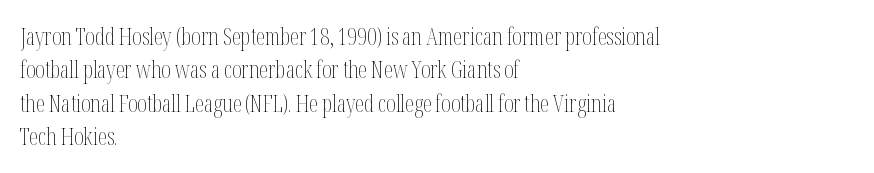
The image shows 23 px text type, upright; set left-aligned, normal line spacing (1.45x), normal letter spacing, not underlined.
